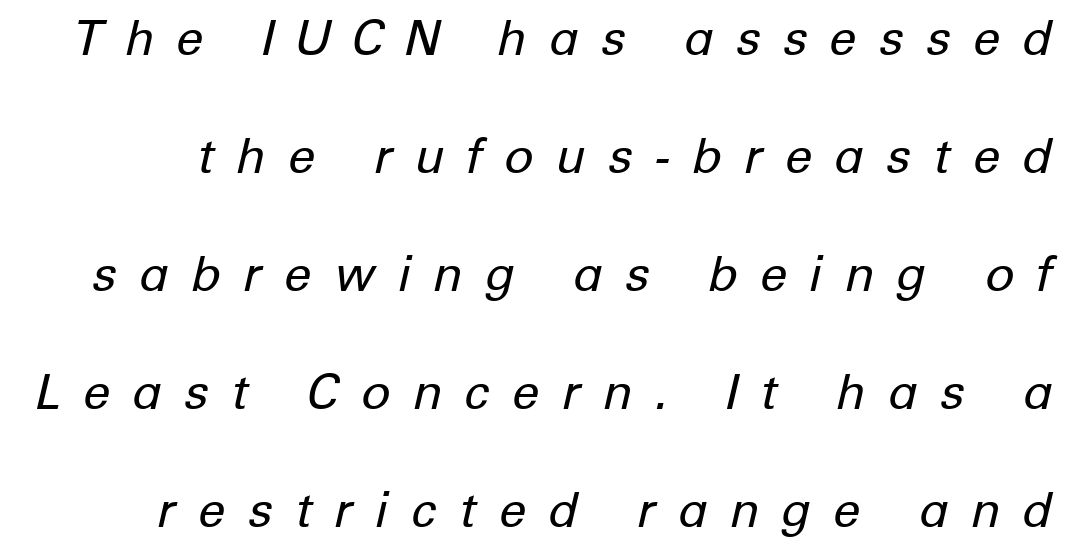
{"italic": "yes", "lean": "right", "slant_degrees": 12, "bold": "no", "weight": "regular", "width": "normal", "stroke_contrast": "low", "x_height": "medium", "monospaced": "no", "underline": "no", "line_spacing": "loose", "line_spacing_ratio": 2.41, "letter_spacing": "wide", "letter_spacing_em": 0.44, "glyph_px": 49}
